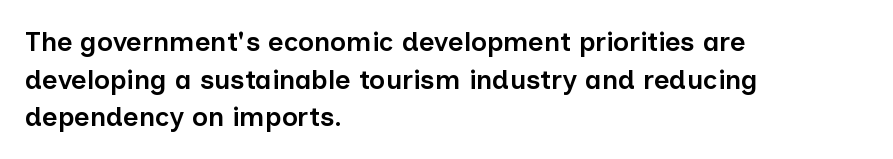
If you drew a ruler down the left edge, every line would touch it. Does the leading feel generous? No, just average. The gap between lines stays unmarked. This is the in-between weight designers call semibold or demi. These lines keep a tight, regular rhythm from letter to letter. This is roman type, the default non-slanted kind.
